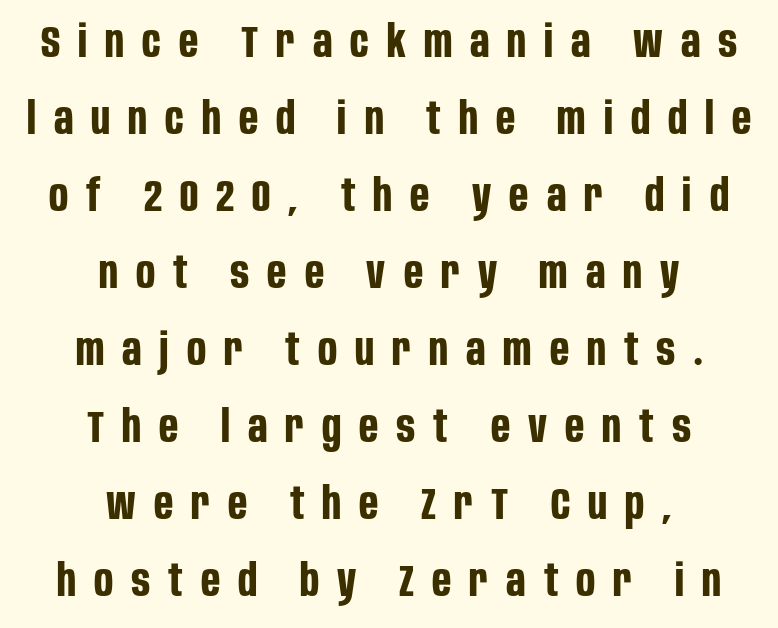
{"serif": "no", "italic": "no", "bold": "yes", "weight": "bold", "width": "condensed", "stroke_contrast": "low", "x_height": "large", "monospaced": "no", "underline": "no", "align": "center", "line_spacing_ratio": 1.71, "letter_spacing": "wide", "letter_spacing_em": 0.4, "glyph_px": 45}
